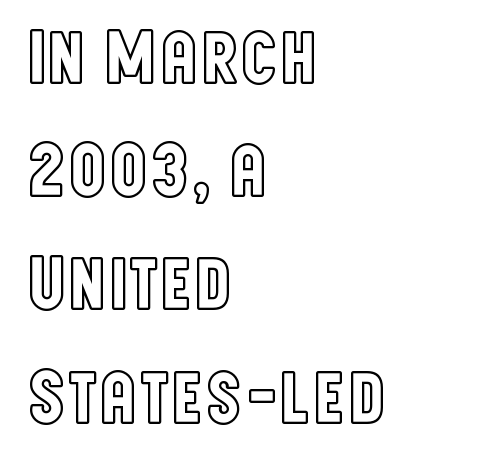
Q: Is the text italic (slanted)? A: No, it is upright.
Q: Is the text underlined? A: No.
Q: How is the paragraph aligned? A: Left-aligned.
Q: Is the spacing between letters normal or unusually wide? A: Normal.
Q: Is the spacing between lines tight, normal or loose? A: Normal.
Q: Width (condensed, normal, or wide)? A: Condensed.
Q: x-height? A: Large.
Q: Monospaced? A: No.
